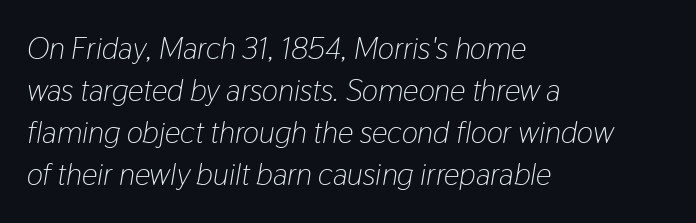
Proportional: the letters do not fall into vertical columns. Check under the words: just untouched page. Nobody touched the tracking dial on this one. Regarding leading, the lines here are spaced in the standard way.
